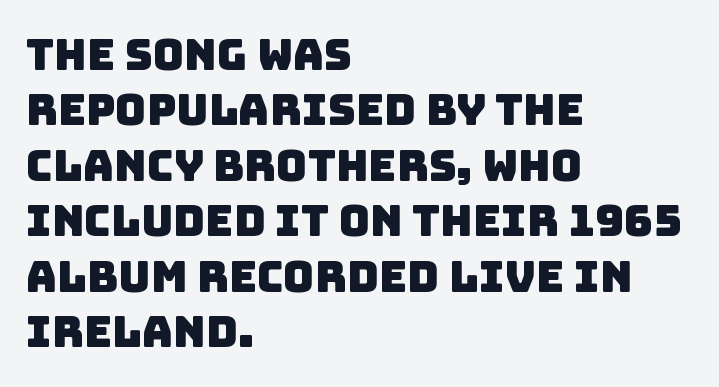
The image shows 43 px sans-serif type; set left-aligned, normal line spacing (1.29x), normal letter spacing, not underlined; low stroke contrast and a large x-height.
